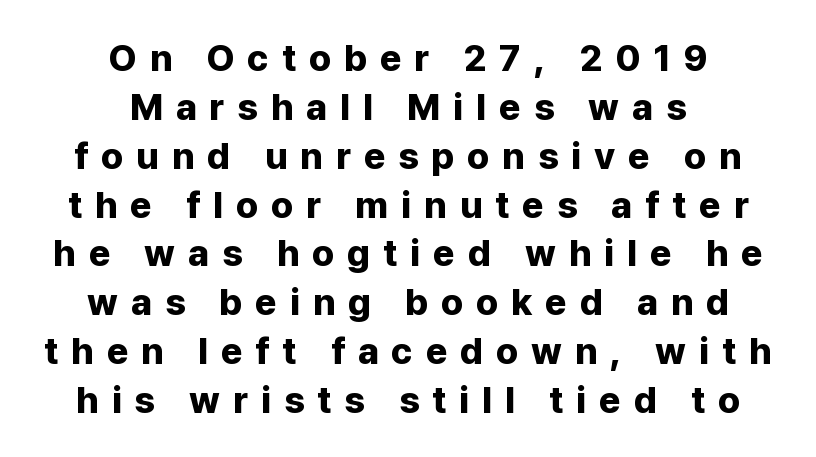
Q: Is the text bold? A: Yes.
Q: Is the text italic (slanted)? A: No, it is upright.
Q: Is the typeface a serif or a sans-serif typeface? A: Sans-serif.
Q: Is the text underlined? A: No.
Q: How is the paragraph aligned? A: Centered.
Q: Is the spacing between letters normal or unusually wide? A: Unusually wide.
Q: Is the spacing between lines tight, normal or loose? A: Normal.
Q: Width (condensed, normal, or wide)? A: Normal.
Q: Stroke contrast? A: Low.
Q: x-height? A: Medium.
Q: Monospaced? A: No.
